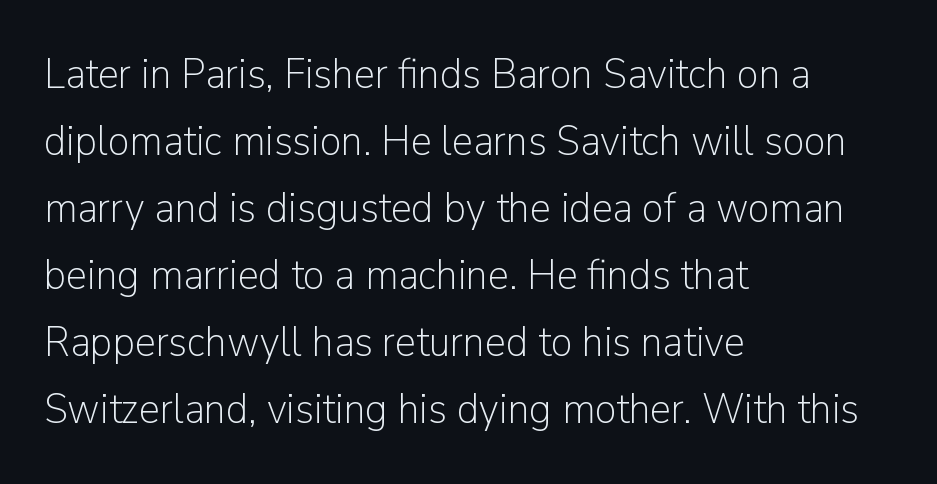
Quick note: not italic, upright. The passage shown is not underscored anywhere. The rag falls on the right side of this text block. Each letter keeps its own natural width here, so spacing adapts to shape. Tracking here is standard; glyphs follow each other at the usual distance.
